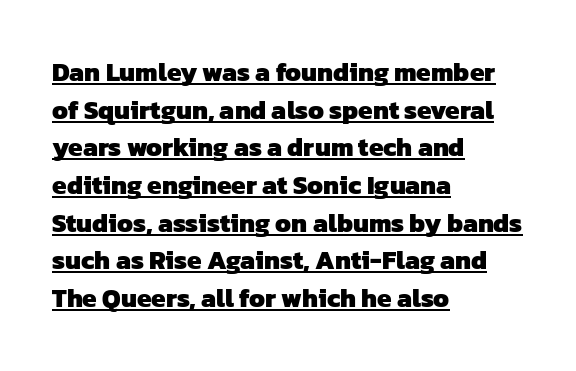
Q: Is the text bold? A: Yes.
Q: Is the text underlined? A: Yes.
Q: How is the paragraph aligned? A: Left-aligned.
Q: Is the spacing between letters normal or unusually wide? A: Normal.
Q: Is the spacing between lines tight, normal or loose? A: Normal.
